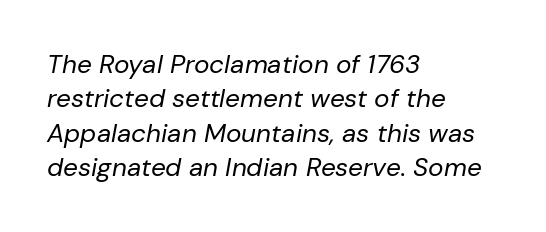
Q: Is the text bold? A: No.
Q: Is the text italic (slanted)? A: Yes, it leans right by about 10 degrees.
Q: Is the text underlined? A: No.
Q: How is the paragraph aligned? A: Left-aligned.
Q: Is the spacing between letters normal or unusually wide? A: Normal.
Q: Is the spacing between lines tight, normal or loose? A: Normal.
